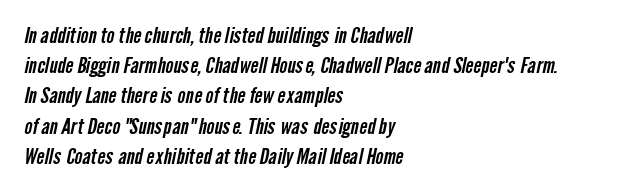
Q: Is the text underlined? A: No.
Q: How is the paragraph aligned? A: Left-aligned.
Q: Is the spacing between letters normal or unusually wide? A: Normal.
Q: Is the spacing between lines tight, normal or loose? A: Normal.
